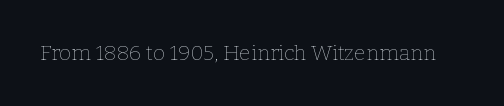
The image shows 21 px text type, upright; set normal letter spacing, not underlined.
